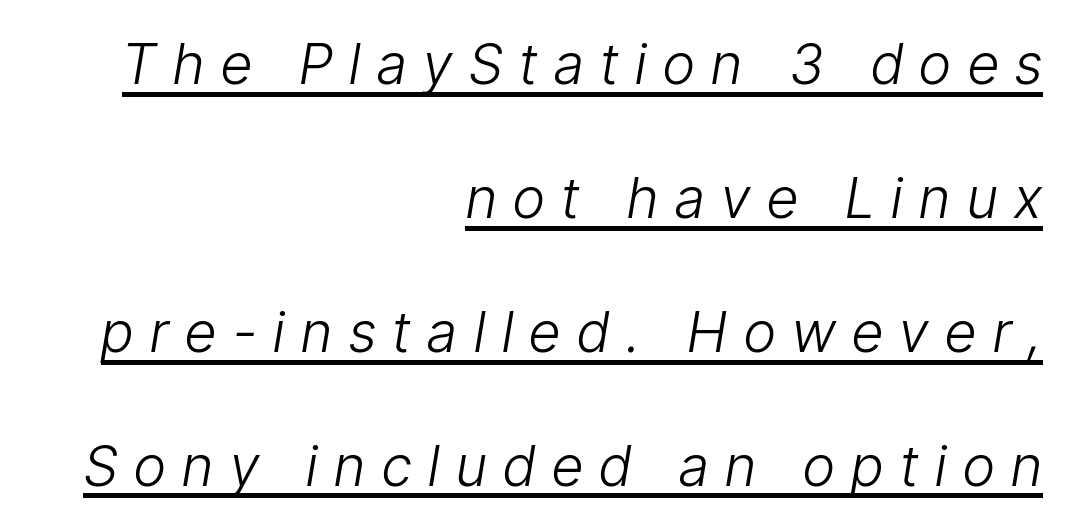
Q: Is the text bold? A: No.
Q: Is the text italic (slanted)? A: Yes, it leans right by about 9 degrees.
Q: Is the text underlined? A: Yes.
Q: How is the paragraph aligned? A: Right-aligned.
Q: Is the spacing between letters normal or unusually wide? A: Unusually wide.
Q: Is the spacing between lines tight, normal or loose? A: Loose.
Q: Width (condensed, normal, or wide)? A: Condensed.
Q: Stroke contrast? A: Low.
Q: x-height? A: Medium.
Q: Monospaced? A: No.
